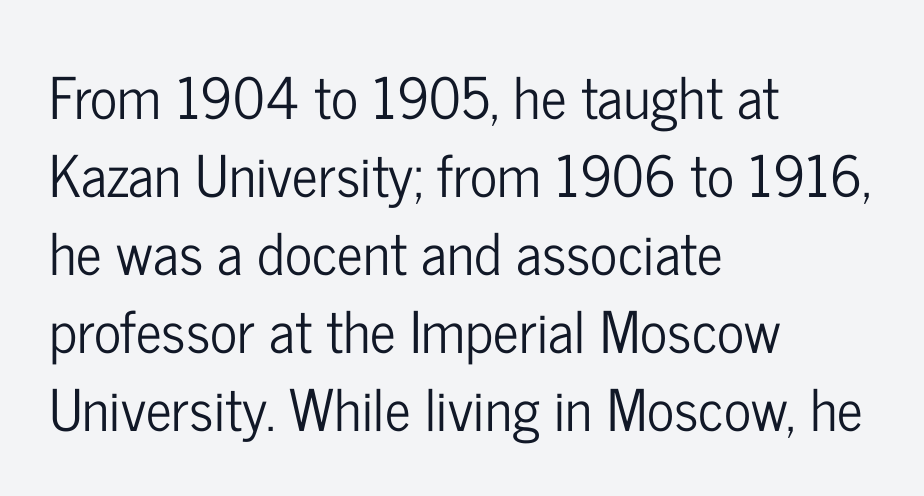
A normal amount of white space separates one row of letters from the next. Do the letters lean? They stand straight. Font category for this specimen: sans-serif. Each word holds together tightly as a unit, with standard inter-letter gaps.
